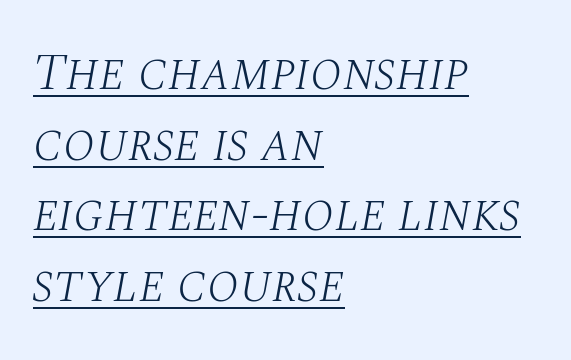
Q: Is the text bold? A: No.
Q: Is the text italic (slanted)? A: Yes, it leans right by about 10 degrees.
Q: Is the typeface a serif or a sans-serif typeface? A: Serif.
Q: Is the text underlined? A: Yes.
Q: How is the paragraph aligned? A: Left-aligned.
Q: Is the spacing between letters normal or unusually wide? A: Normal.
Q: Is the spacing between lines tight, normal or loose? A: Normal.
Q: Width (condensed, normal, or wide)? A: Normal.
Q: Stroke contrast? A: Medium.
Q: x-height? A: Large.
Q: Monospaced? A: No.
